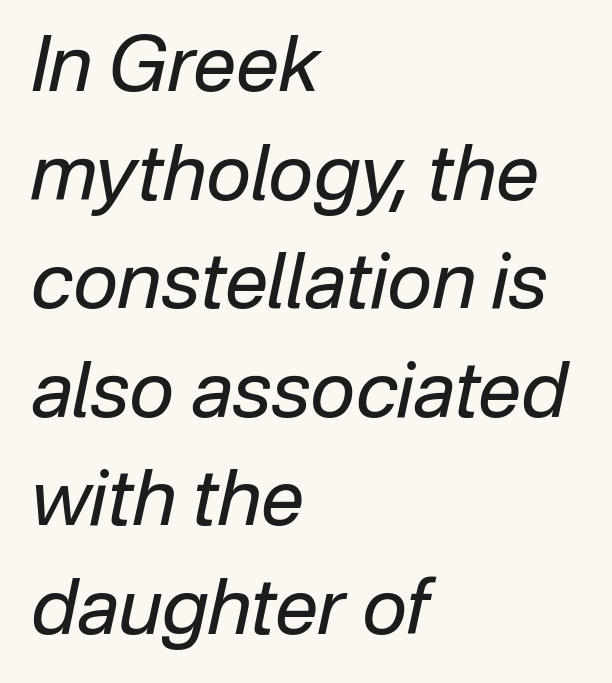
The image shows 77 px regular-weight type, italic (leaning right); set left-aligned, normal line spacing (1.41x), normal letter spacing, not underlined; low stroke contrast and a medium x-height.
